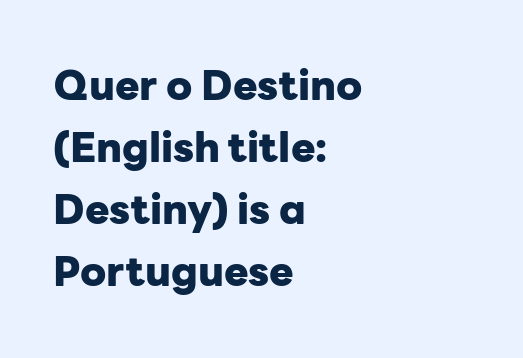
The image shows 41 px heavy sans-serif type, upright; set left-aligned, normal line spacing (1.51x), normal letter spacing, not underlined; low stroke contrast and a medium x-height.
